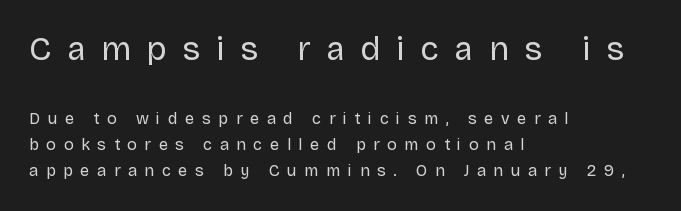
The lines are quadded left. The strip under each line holds only bare page. The passage shown begins with its larger block and ends with its smaller one. Proportional: the letters do not fall into vertical columns.
